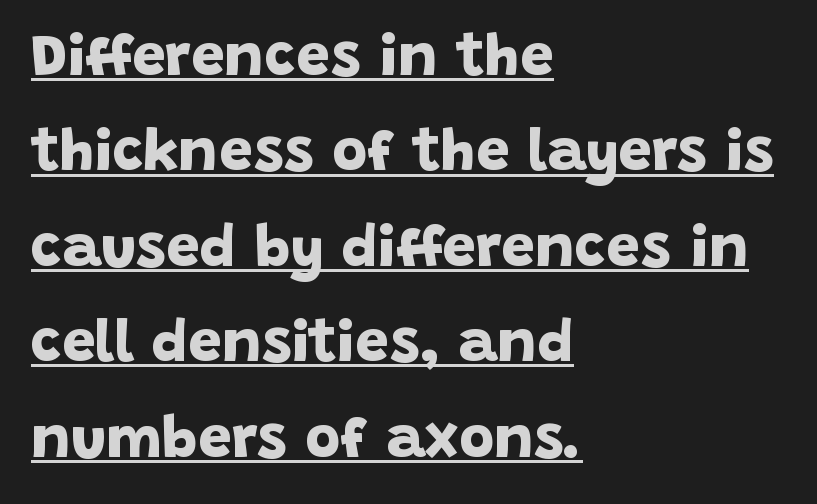
{"serif": "no", "bold": "yes", "weight": "bold", "width": "normal", "stroke_contrast": "low", "x_height": "large", "monospaced": "no", "underline": "yes", "align": "left", "line_spacing": "normal", "line_spacing_ratio": 1.59, "letter_spacing": "normal", "letter_spacing_em": 0.0, "glyph_px": 60}
